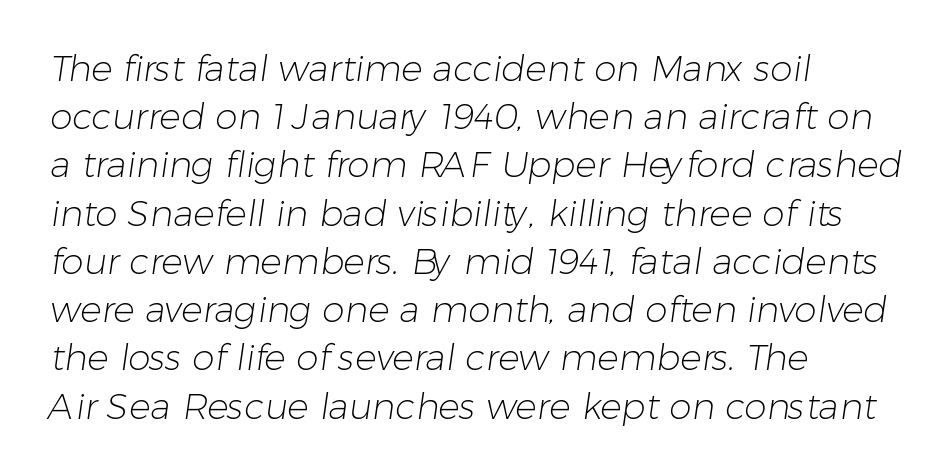
The typeface has the unassuming heft of standard copy or less. The area under the type is left untouched. The designer went with a sans here, leaving each stem footless. Students, note that the glyphs here touch the page at normal intervals. You could not count columns in this text — the font is proportionally spaced.
